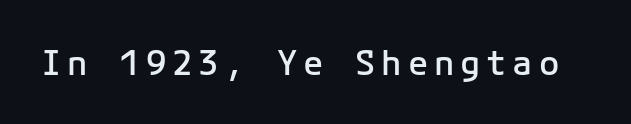
Q: Is the text bold? A: Semi-bold.
Q: Is the text italic (slanted)? A: No, it is upright.
Q: Is the typeface a serif or a sans-serif typeface? A: Sans-serif.
Q: Is the text underlined? A: No.
Q: Width (condensed, normal, or wide)? A: Normal.
Q: Stroke contrast? A: Low.
Q: x-height? A: Medium.
